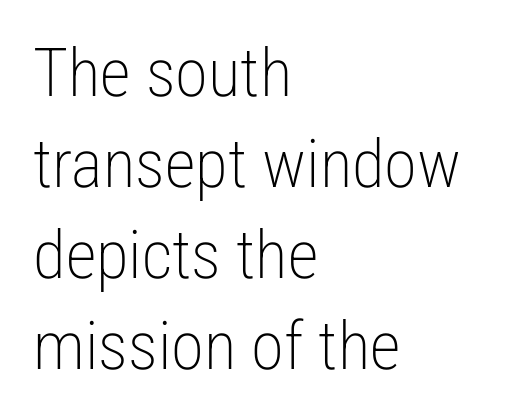
{"serif": "no", "italic": "no", "bold": "no", "weight": "light", "width": "condensed", "stroke_contrast": "low", "x_height": "medium", "monospaced": "no", "underline": "no", "align": "left", "line_spacing": "normal", "line_spacing_ratio": 1.36, "letter_spacing": "normal", "letter_spacing_em": 0.0, "glyph_px": 67}
